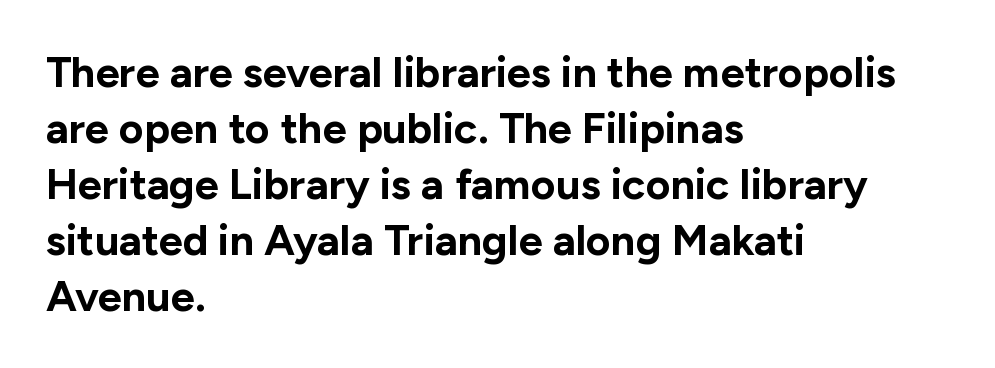
Nobody touched the tracking dial on this one. This is roman type, the default non-slanted kind. The vertical gap from one line to the next is medium. The passage is arranged the way most books set body copy — flush left. This sample has the flowing, uneven cadence of proportional lettering. What kind of face is this? One without serifs — a sans.
